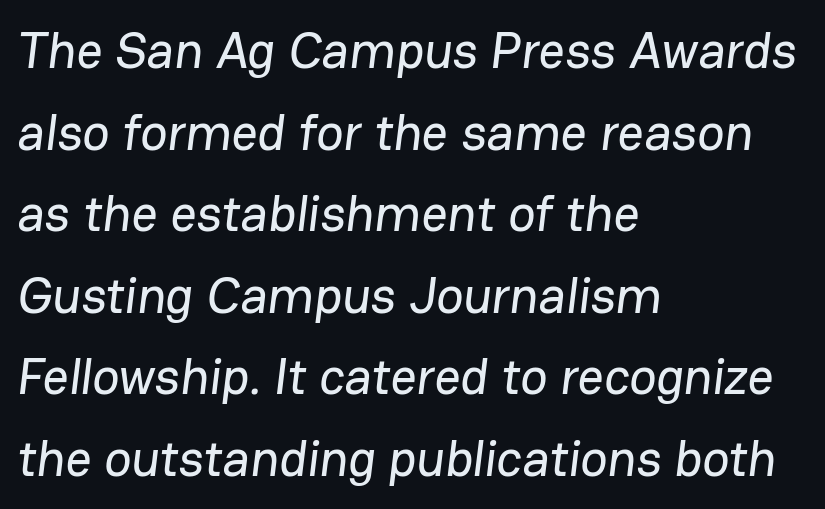
The image shows 51 px sans-serif type; set left-aligned, normal line spacing (1.6x), normal letter spacing, not underlined; low stroke contrast and a medium x-height.
